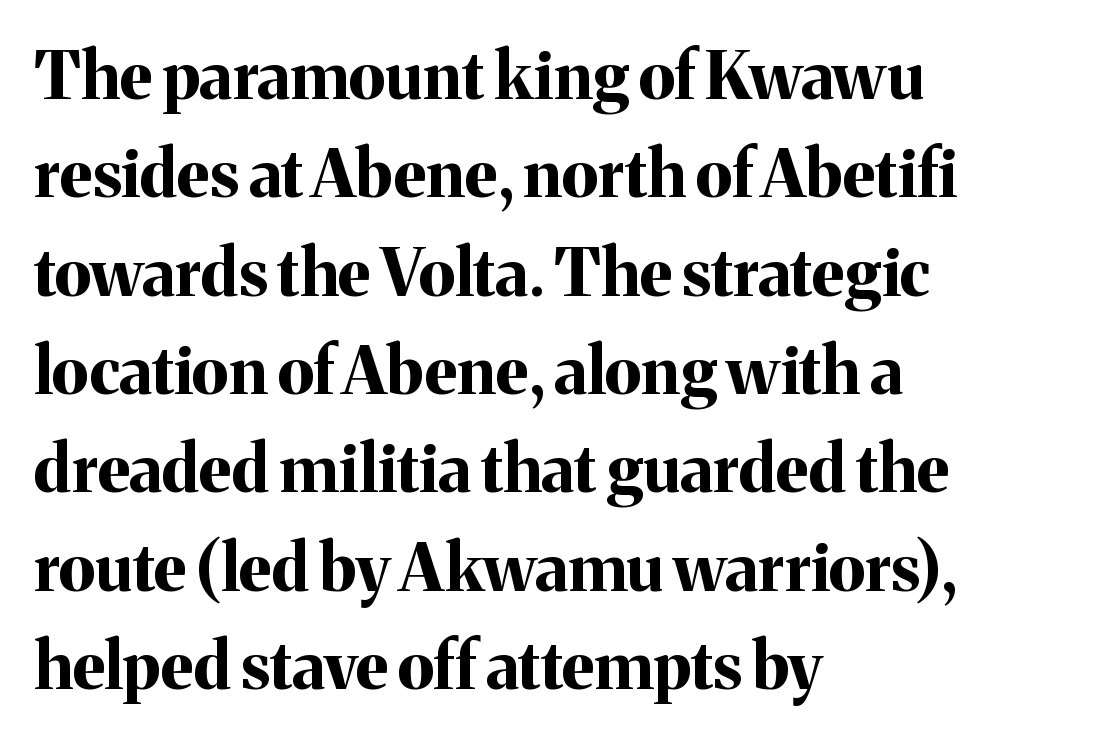
Q: Is the text bold? A: Yes.
Q: Is the text italic (slanted)? A: No, it is upright.
Q: Is the typeface a serif or a sans-serif typeface? A: Serif.
Q: Is the text underlined? A: No.
Q: How is the paragraph aligned? A: Left-aligned.
Q: Is the spacing between letters normal or unusually wide? A: Normal.
Q: Is the spacing between lines tight, normal or loose? A: Normal.
Q: Width (condensed, normal, or wide)? A: Normal.
Q: Stroke contrast? A: Medium.
Q: x-height? A: Medium.
Q: Monospaced? A: No.
